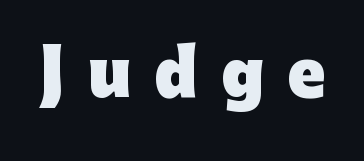
{"serif": "no", "italic": "no", "bold": "yes", "weight": "heavy", "width": "normal", "stroke_contrast": "low", "x_height": "medium", "monospaced": "no", "underline": "no", "letter_spacing": "wide", "letter_spacing_em": 0.38, "glyph_px": 62}
